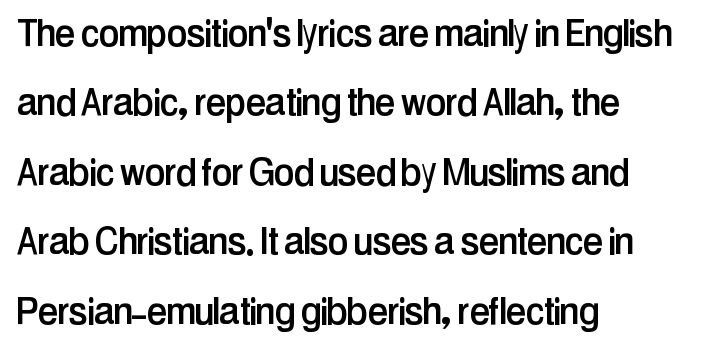
{"serif": "no", "italic": "no", "width": "condensed", "stroke_contrast": "low", "x_height": "medium", "monospaced": "no", "underline": "no", "align": "left", "line_spacing": "normal", "line_spacing_ratio": 1.51, "letter_spacing": "normal", "letter_spacing_em": 0.0, "glyph_px": 46}
